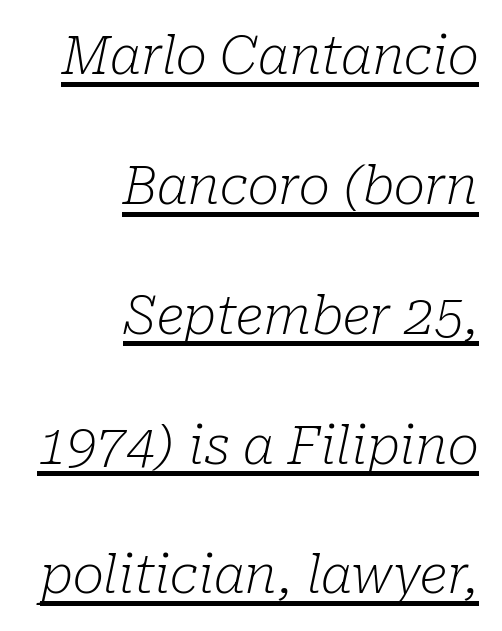
Q: Is the text bold? A: No.
Q: Is the text italic (slanted)? A: Yes, it leans right by about 10 degrees.
Q: Is the typeface a serif or a sans-serif typeface? A: Serif.
Q: Is the text underlined? A: Yes.
Q: How is the paragraph aligned? A: Right-aligned.
Q: Is the spacing between letters normal or unusually wide? A: Normal.
Q: Is the spacing between lines tight, normal or loose? A: Loose.
Q: Width (condensed, normal, or wide)? A: Normal.
Q: Stroke contrast? A: Low.
Q: x-height? A: Medium.
Q: Monospaced? A: No.
